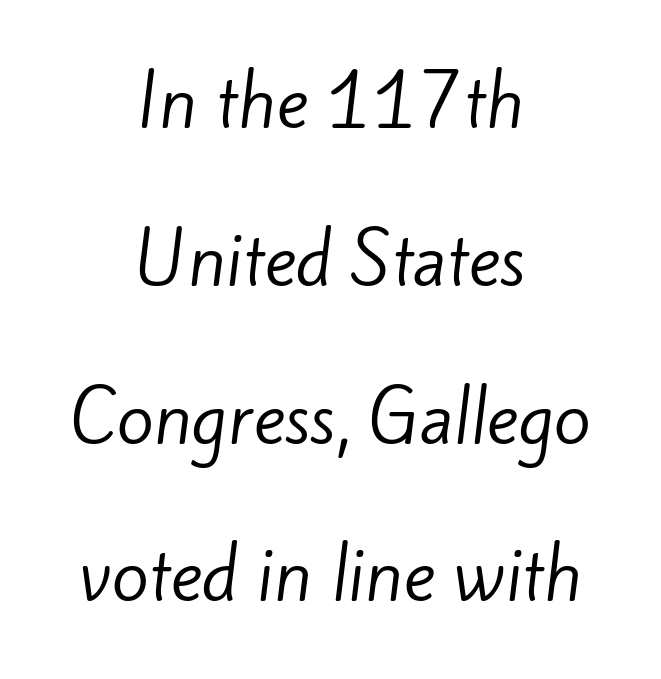
Spacing verdict: proportional, widths tailored to each character. The passage shown stacks its lines with a broad gap. Type style note: lacks serifs. Students, note that the glyphs here touch the page at normal intervals. Neither beginnings nor endings align; midpoints do.
